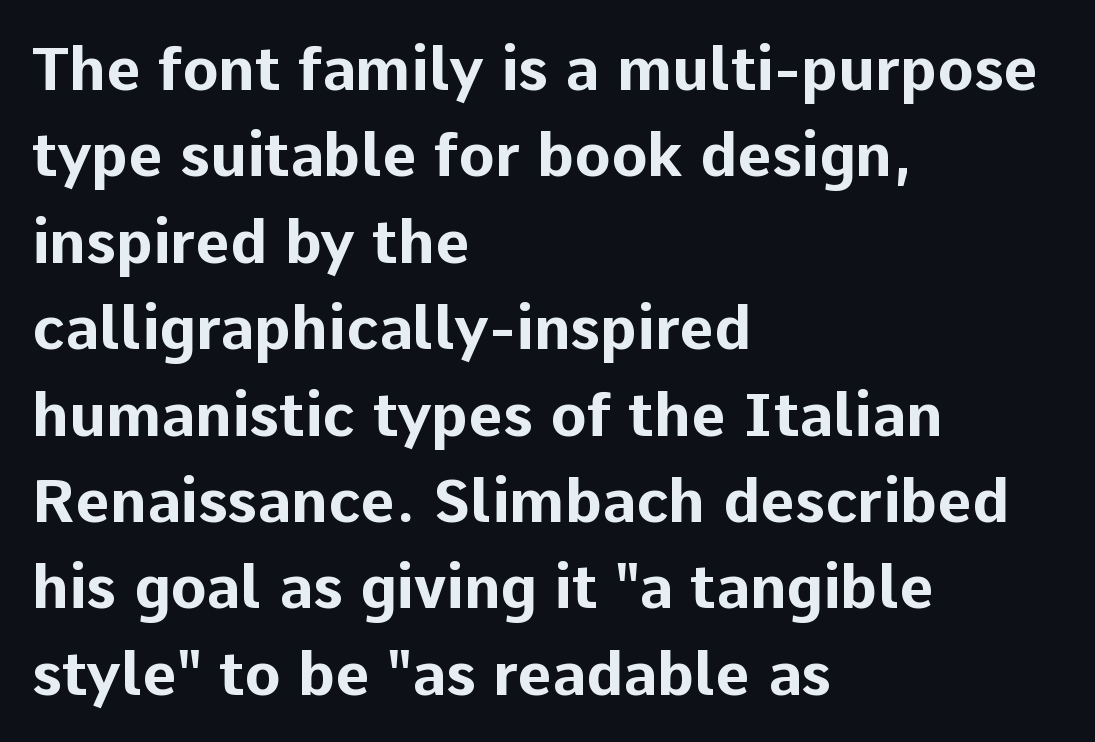
Nothing sits at the stroke ends, so this counts as sans-serif. A student would call this left alignment; a typographer would say flush left, rag right. The specimen omits any rule beneath the text block's lines. The letterforms sit shoulder to shoulder at normal distance.
